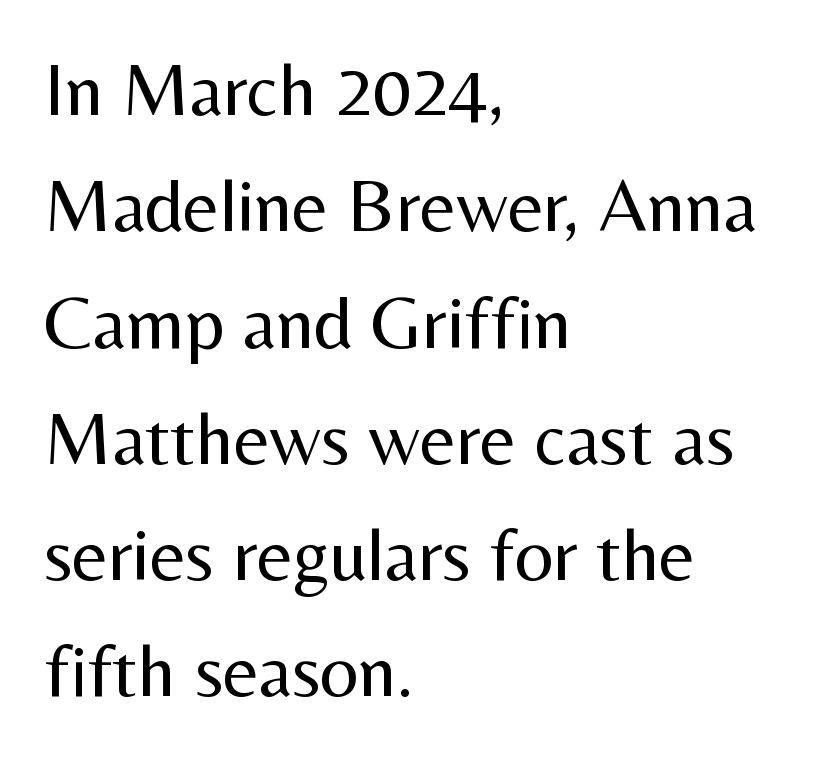
The font family rendered here belongs to the sans-serif group. The zone under the glyphs is completely vacant. The weight tops out at a normal text grade. Proportional: the letters do not fall into vertical columns. Summary of vertical rhythm: regular, with standard interline spacing.
